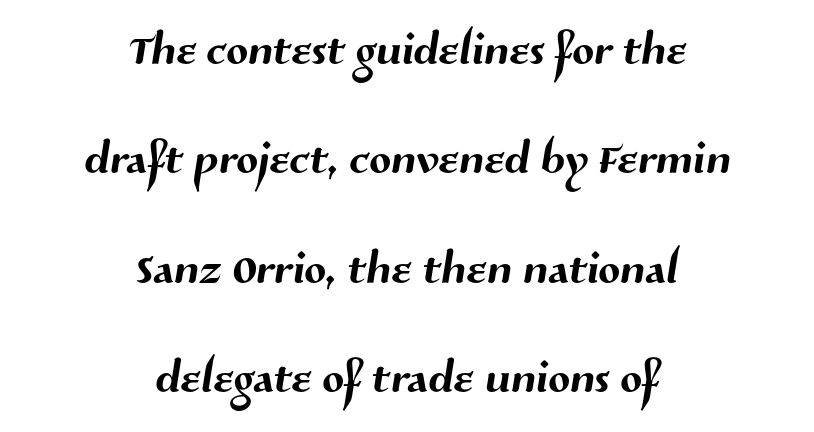
Words float on clear page, feet unadorned. Is this a fixed-width face? No — the glyphs have proportional, varying widths. You could call the tracking neutral — neither tight nor loose. These lines are centered, leaving both edges ragged. Does the type have serifs? No, each stem ends abruptly.
